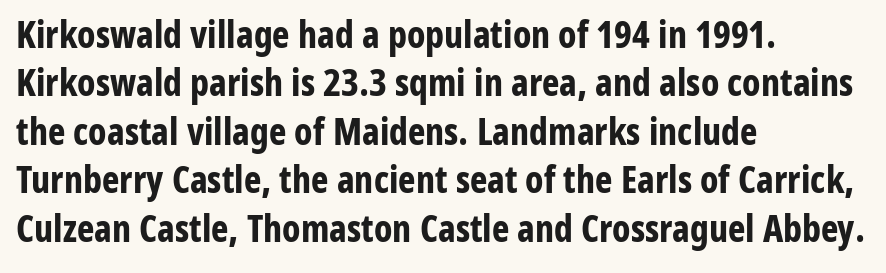
The letters are bold, with thick, heavy strokes. The designer went with a sans here, leaving each stem footless. Caption: standard tracking, unaltered. The designer left line spacing at the default. Character widths vary here, with narrow letters taking less room than wide ones. The typesetter chose a ragged-right arrangement here.
